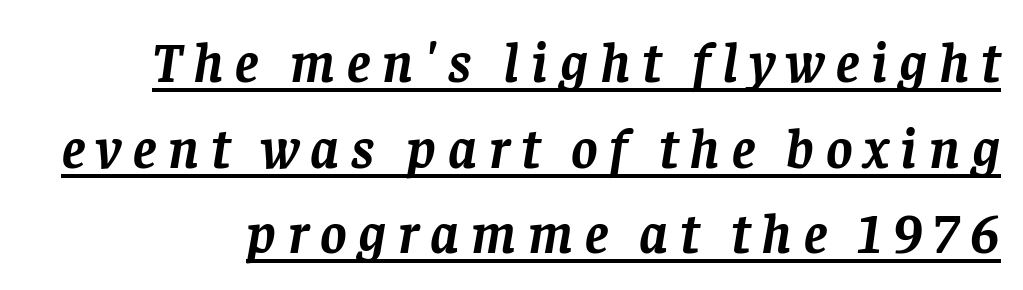
The image shows 56 px semibold serif type, italic (leaning right); set normal line spacing (1.53x), unusually wide letter spacing (+0.21 em), underlined; low stroke contrast and a large x-height.
